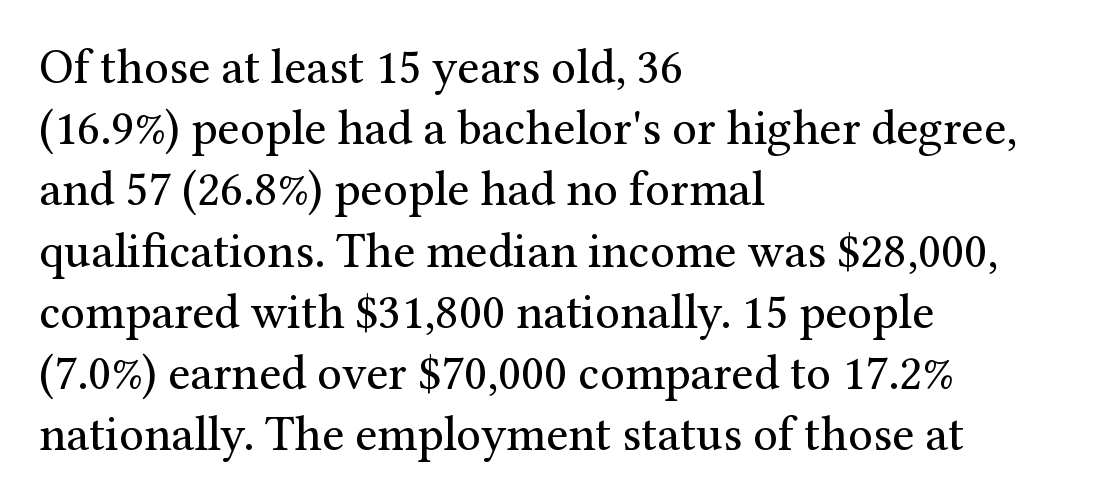
Q: Is the text bold? A: No.
Q: Is the text italic (slanted)? A: No, it is upright.
Q: Is the typeface a serif or a sans-serif typeface? A: Serif.
Q: Is the text underlined? A: No.
Q: How is the paragraph aligned? A: Left-aligned.
Q: Is the spacing between letters normal or unusually wide? A: Normal.
Q: Is the spacing between lines tight, normal or loose? A: Normal.
Q: Width (condensed, normal, or wide)? A: Normal.
Q: Stroke contrast? A: Medium.
Q: x-height? A: Medium.
Q: Monospaced? A: No.
